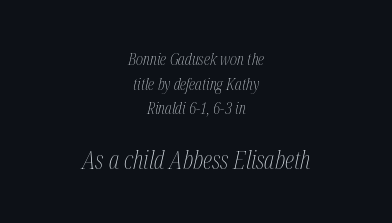
The image shows 26 px text type, italic (leaning right); set centered, normal line spacing (1.45x), normal letter spacing, not underlined; the second (bottom) block is 1.53x larger.
